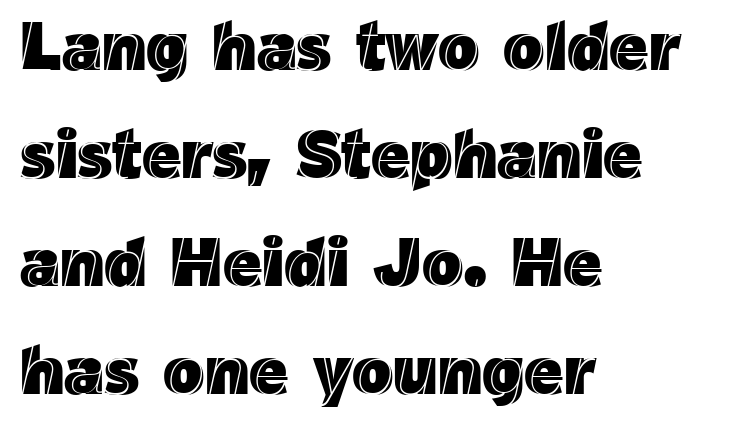
The image shows 68 px text type, upright; set left-aligned, normal line spacing (1.59x), normal letter spacing, not underlined; a medium x-height.
